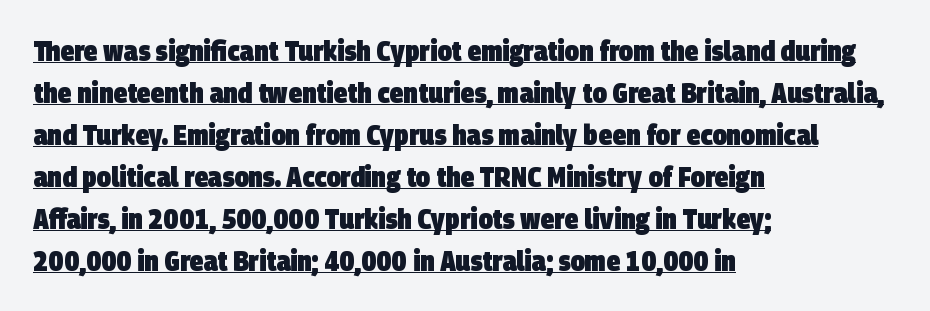
One glance says typical: line gaps are just what's usual. Is this a fixed-width face? No — the glyphs have proportional, varying widths. Letterform terminals end flat and unadorned throughout the passage. The passage shown has conventional tracking throughout.
